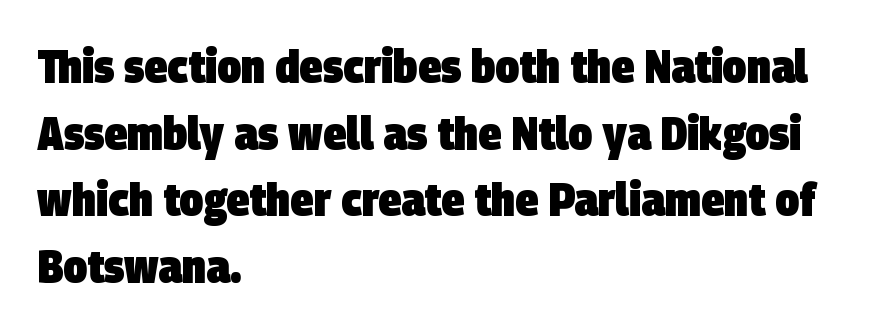
The image shows 47 px heavy, condensed sans-serif type; set left-aligned, normal line spacing (1.42x), normal letter spacing, not underlined; low stroke contrast and a large x-height.
